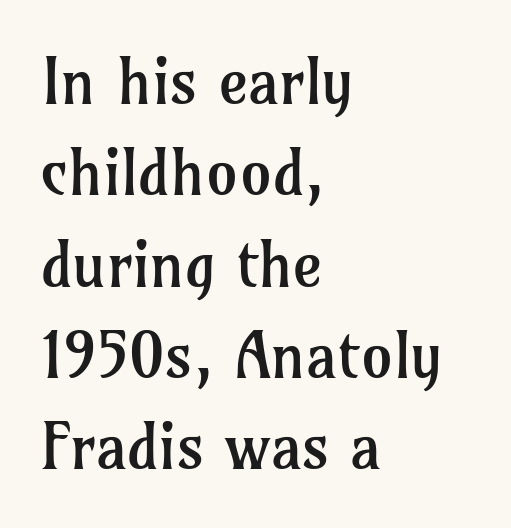
The specimen omits any rule beneath the text block's lines. Leftover space on each line is placed entirely after the last word. No heavy texture on the line: the type isn't bold. Yep, those are serifs on the letters. Italic? Not at all — the glyphs are vertical. Is this a fixed-width face? No — the glyphs have proportional, varying widths.
